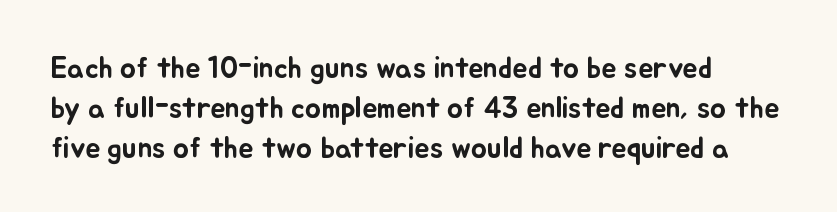
Q: Is the text italic (slanted)? A: No, it is upright.
Q: Is the text underlined? A: No.
Q: How is the paragraph aligned? A: Left-aligned.
Q: Is the spacing between letters normal or unusually wide? A: Normal.
Q: Is the spacing between lines tight, normal or loose? A: Normal.
Q: Width (condensed, normal, or wide)? A: Normal.
Q: Stroke contrast? A: Low.
Q: x-height? A: Small.
Q: Monospaced? A: No.
